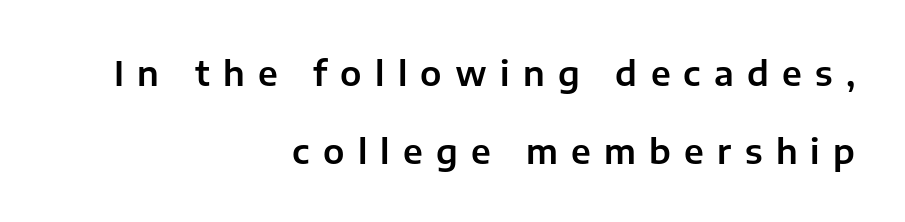
Q: Is the text italic (slanted)? A: No, it is upright.
Q: Is the typeface a serif or a sans-serif typeface? A: Sans-serif.
Q: Is the text underlined? A: No.
Q: How is the paragraph aligned? A: Right-aligned.
Q: Is the spacing between letters normal or unusually wide? A: Unusually wide.
Q: Is the spacing between lines tight, normal or loose? A: Loose.
Q: Width (condensed, normal, or wide)? A: Normal.
Q: Stroke contrast? A: Low.
Q: x-height? A: Medium.
Q: Monospaced? A: No.
